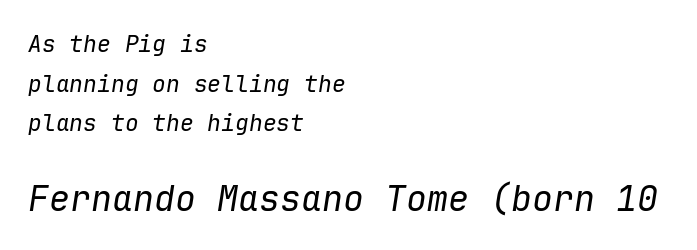
Is the block centered? No — it sits flush against the left margin. The cut favours lightness, reaching ordinary text weight at its darkest. Decoration check: the copy has no underline. These lines are rendered in a fixed-pitch font. Is the lower block the larger one? Yes — the lower block carries the bigger type.
